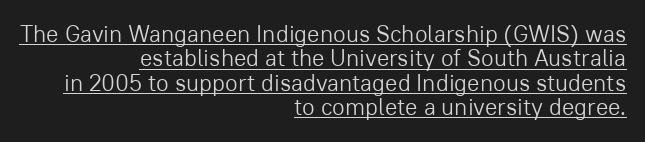
Leftover space on each line is placed entirely before the opening word. A light-to-regular cut is what we see here. Students, observe the line beneath the letters — that is underlining. Spacing between characters is what you'd get straight out of the box.
